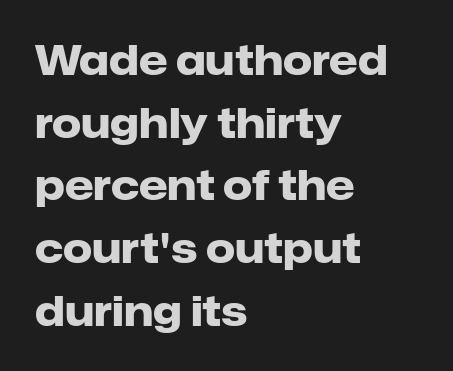
These words are printed bold, with thick strokes throughout. You could not count columns in this text — the font is proportionally spaced. This is sans-serif lettering, the kind often seen on screens and signage. The passage is arranged the way most books set body copy — flush left. Lines of text with bare space underneath. Look at the tracking — it's just the regular setting, nothing added.
